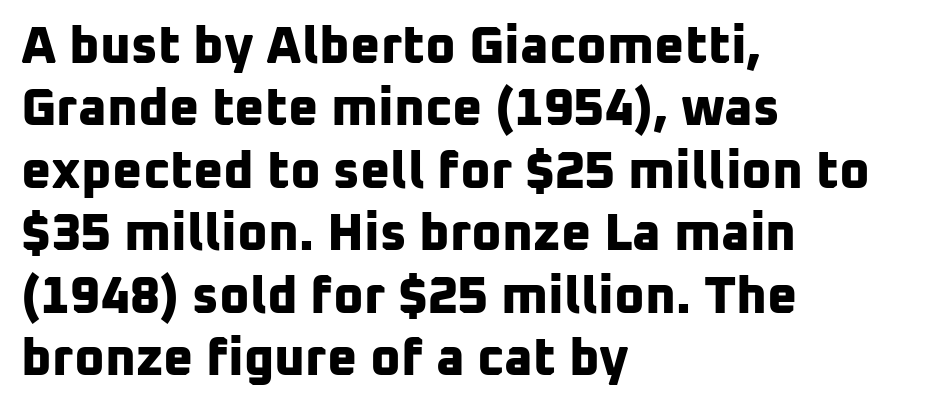
Examine the stroke ends and you'll find no serifs. Proportional: the letters do not fall into vertical columns. The rendering keeps characters at their native spacing. How heavy is the stroke? Heavy — this is a bold. The ragged edge is on the right, which tells us the setting is flush left.
